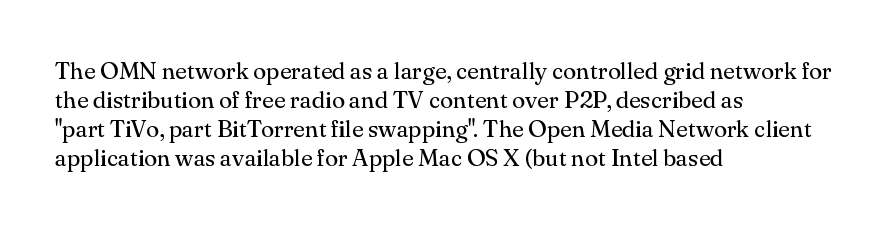
{"italic": "no", "bold": "no", "underline": "no", "align": "left", "line_spacing_ratio": 1.21, "letter_spacing": "normal", "letter_spacing_em": 0.0, "glyph_px": 24}
